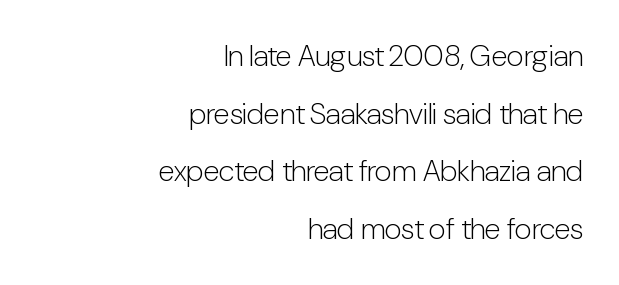
The image shows 30 px light, condensed sans-serif type, upright; set right-aligned, loose line spacing (1.92x), normal letter spacing, not underlined; low stroke contrast and a medium x-height.
